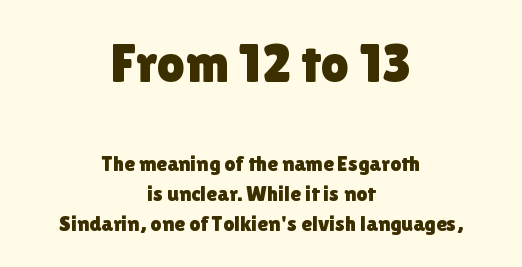
Q: Is the text italic (slanted)? A: No, it is upright.
Q: Is the typeface a serif or a sans-serif typeface? A: Sans-serif.
Q: Is the text underlined? A: No.
Q: How is the paragraph aligned? A: Centered.
Q: Is the spacing between letters normal or unusually wide? A: Normal.
Q: Is the spacing between lines tight, normal or loose? A: Normal.
Q: Which block of text is set in a larger size, the first (top) or the second (bottom)? A: The first (top) one.
Q: Width (condensed, normal, or wide)? A: Normal.
Q: Stroke contrast? A: Low.
Q: x-height? A: Medium.
Q: Monospaced? A: No.
